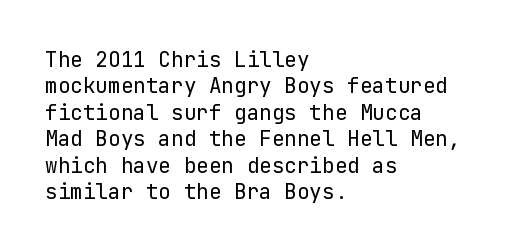
The image shows 21 px text type, upright; set left-aligned, normal line spacing (1.26x), normal letter spacing, not underlined.
